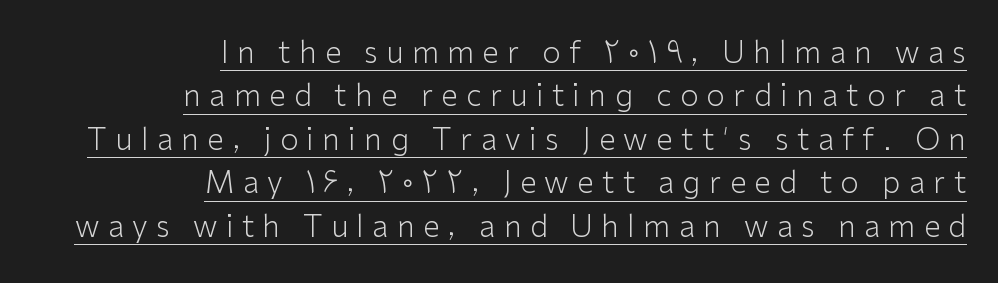
Q: Is the text bold? A: No.
Q: Is the text italic (slanted)? A: No, it is upright.
Q: Is the typeface a serif or a sans-serif typeface? A: Sans-serif.
Q: Is the text underlined? A: Yes.
Q: How is the paragraph aligned? A: Right-aligned.
Q: Is the spacing between letters normal or unusually wide? A: Unusually wide.
Q: Is the spacing between lines tight, normal or loose? A: Normal.
Q: Width (condensed, normal, or wide)? A: Normal.
Q: Stroke contrast? A: Low.
Q: x-height? A: Medium.
Q: Monospaced? A: No.
